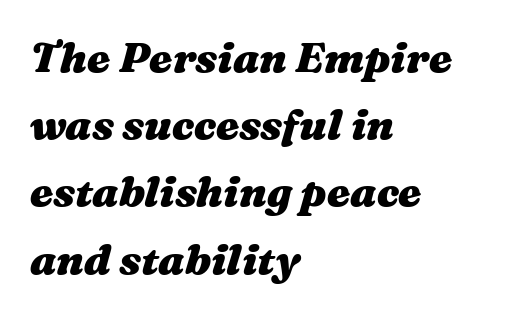
The image shows 42 px heavy, wide type, italic (leaning right); set left-aligned, normal line spacing (1.6x), normal letter spacing, not underlined; medium stroke contrast and a medium x-height.
